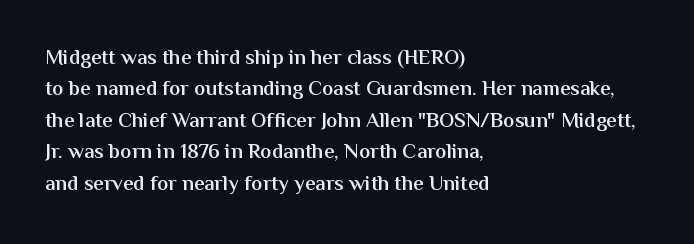
{"italic": "no", "bold": "semi", "underline": "no", "align": "left", "line_spacing": "normal", "line_spacing_ratio": 1.5, "letter_spacing": "normal", "letter_spacing_em": 0.0, "glyph_px": 21}
